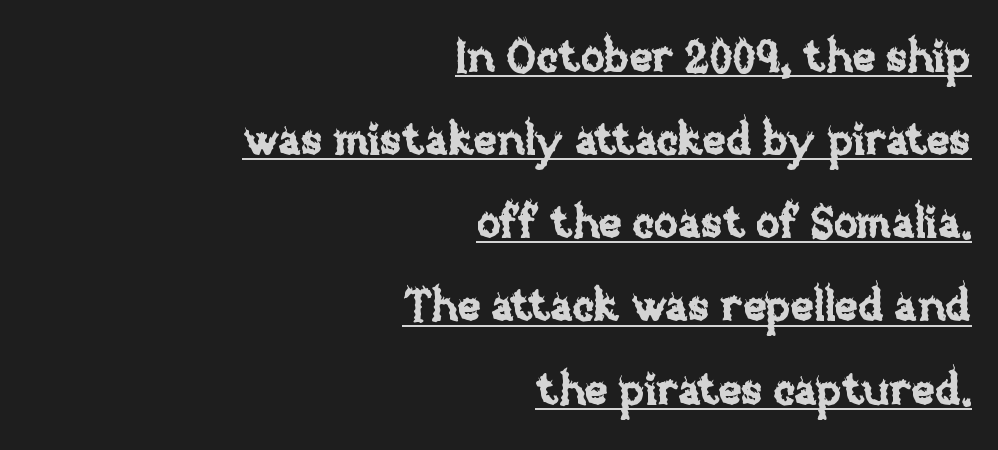
The image shows 44 px text type, upright; set right-aligned, line spacing 1.89x, normal letter spacing, underlined; low stroke contrast and a large x-height.
